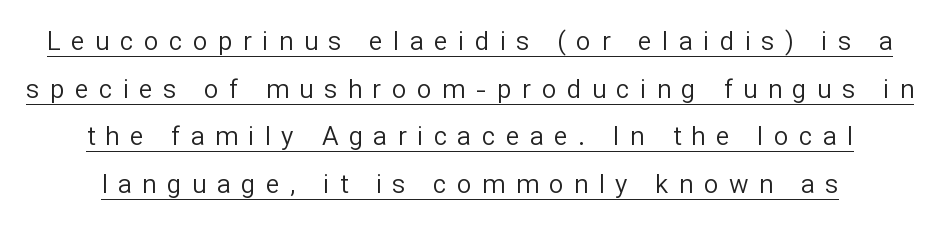
The image shows 26 px text type, upright; set line spacing 1.83x, unusually wide letter spacing (+0.4 em), underlined.
